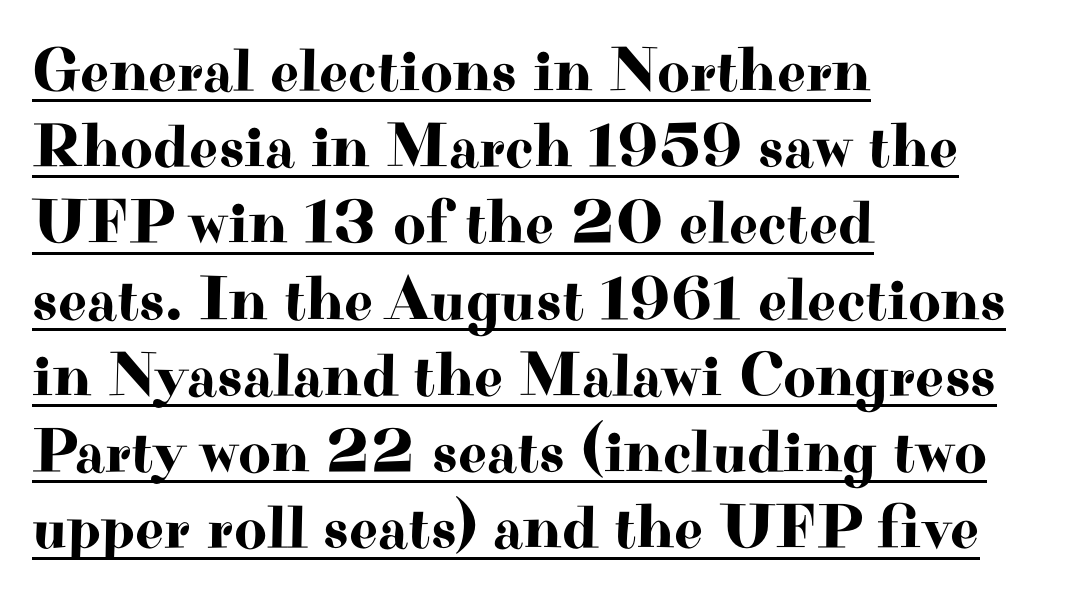
The type is set solid horizontally, with unmodified tracking. You could not count columns in this text — the font is proportionally spaced. The words here are underlined. The font family rendered here belongs to the serif group. This rendering uses left alignment, leaving the right contour irregular. Do the letters lean? They stand straight.
